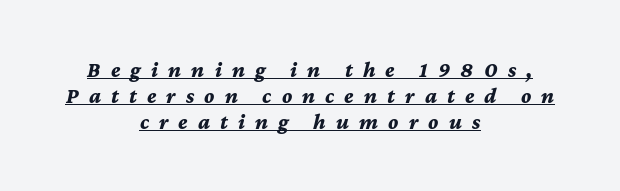
Q: Is the text bold? A: Yes.
Q: Is the text italic (slanted)? A: Yes, it leans right by about 12 degrees.
Q: Is the text underlined? A: Yes.
Q: How is the paragraph aligned? A: Centered.
Q: Is the spacing between letters normal or unusually wide? A: Unusually wide.
